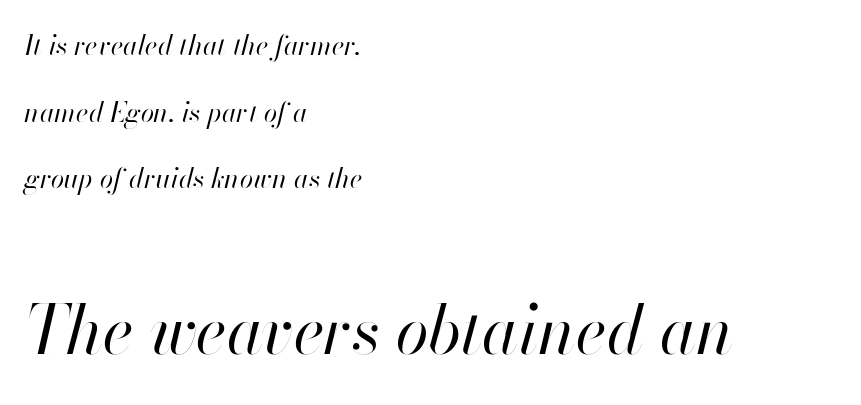
{"italic": "yes", "lean": "right", "slant_degrees": 13, "bold": "no", "weight": "regular", "width": "normal", "stroke_contrast": "high", "x_height": "small", "monospaced": "no", "underline": "no", "align": "left", "line_spacing": "loose", "line_spacing_ratio": 2.47, "letter_spacing": "normal", "letter_spacing_em": 0.0, "larger_block": "second", "size_ratio": 2.48, "glyph_px": 67}
